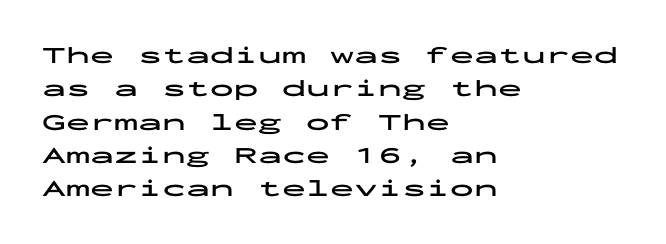
Q: Is the text bold? A: Yes.
Q: Is the text italic (slanted)? A: No, it is upright.
Q: Is the text underlined? A: No.
Q: How is the paragraph aligned? A: Left-aligned.
Q: Is the spacing between letters normal or unusually wide? A: Normal.
Q: Is the spacing between lines tight, normal or loose? A: Normal.
